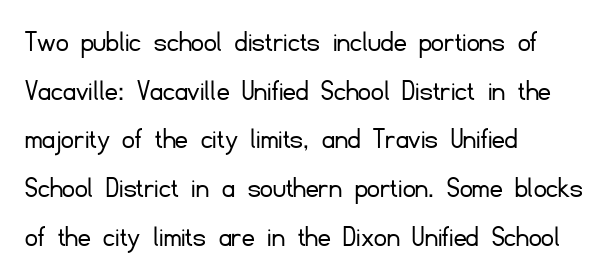
This is sans-serif lettering, the kind often seen on screens and signage. Think of a printed novel: that variable character pitch is what you see here. This is not heavy type; no bold has been used. In terms of leading, this rendering sits right in the middle. The tracking reads as untouched default to a designer's eye.
